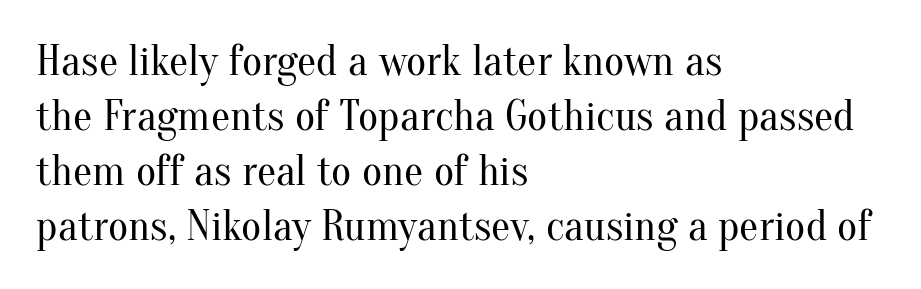
The cut favours lightness, reaching ordinary text weight at its darkest. Stroke terminals: seriffed. The font's upright variant was chosen for this text. Varying glyph widths throughout — classic text-font behaviour.
